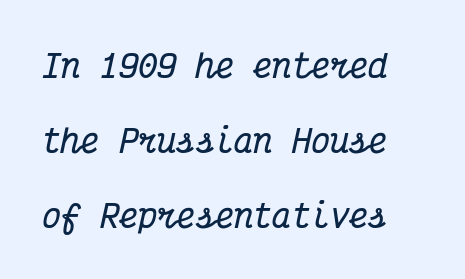
The image shows 32 px bold, condensed serif type, italic (leaning right), monospaced; set loose line spacing (2.35x), normal letter spacing, not underlined; medium stroke contrast and a medium x-height.
